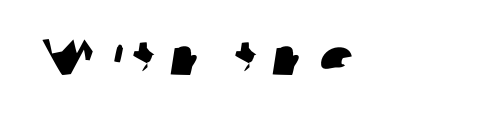
Does extra space separate the letters? Yes, quite a lot of it. What kind of face is this? One without serifs — a sans. The strip under each line holds only bare page. This sample has the flowing, uneven cadence of proportional lettering.
